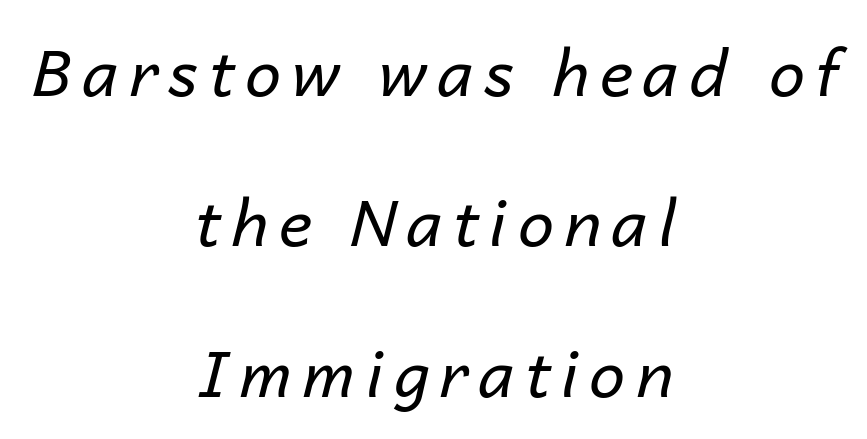
This sample has the flowing, uneven cadence of proportional lettering. Quick note: underline off. Layout note: lines centered. Bold? No — there's no thickening of the strokes. The lines are spread far apart with generous leading. Italic? Definitely — the glyphs are oblique.
